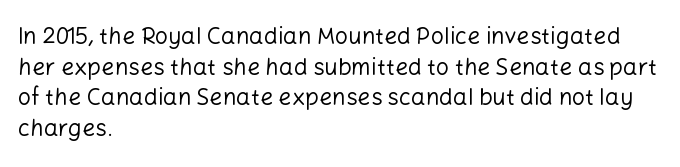
{"italic": "no", "bold": "no", "underline": "no", "align": "left", "line_spacing": "normal", "line_spacing_ratio": 1.33, "letter_spacing": "normal", "letter_spacing_em": 0.0, "glyph_px": 23}
